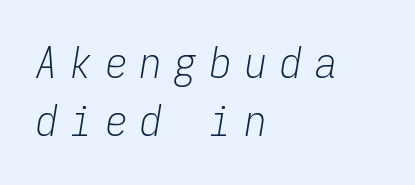
{"italic": "yes", "lean": "right", "slant_degrees": 9, "bold": "no", "weight": "light", "width": "condensed", "stroke_contrast": "low", "x_height": "medium", "monospaced": "yes", "underline": "no", "align": "left", "line_spacing": "normal", "line_spacing_ratio": 1.34, "letter_spacing": "wide", "letter_spacing_em": 0.31, "glyph_px": 43}
